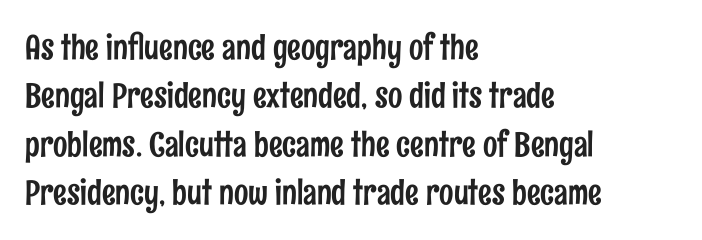
{"serif": "no", "italic": "no", "width": "condensed", "stroke_contrast": "low", "x_height": "medium", "monospaced": "no", "underline": "no", "align": "left", "line_spacing": "normal", "line_spacing_ratio": 1.42, "letter_spacing": "normal", "letter_spacing_em": 0.0, "glyph_px": 34}
